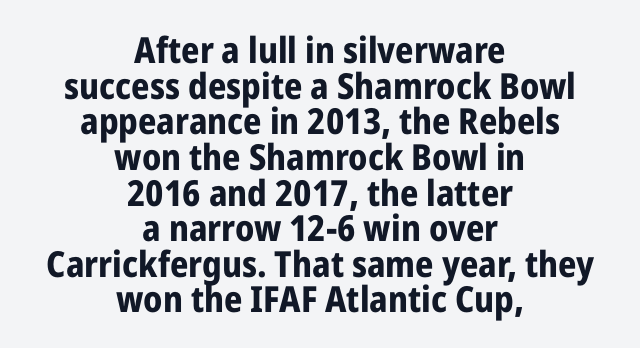
The image shows 36 px bold, condensed sans-serif type, upright; set centered, tight line spacing (0.99x), normal letter spacing, not underlined; low stroke contrast and a medium x-height.
